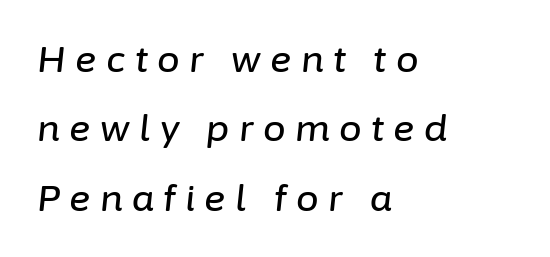
Honestly, the letter spacing is so wide it's the main thing you notice. It's the slanting kind of type. Line beginnings align vertically; line endings do not. Check the space under the baseline: it is left empty. Reading down the column, the eye jumps a long way to each next line.
